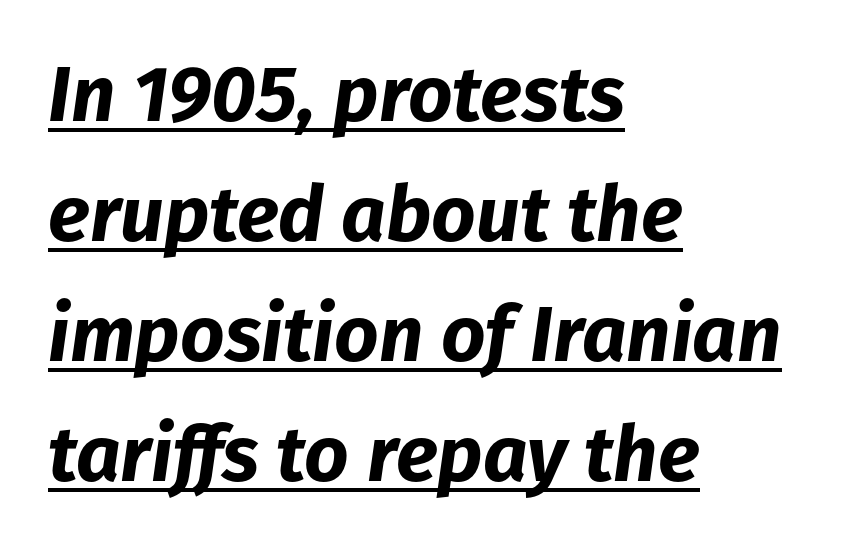
When letters slant like this, we call the style italic. The face used here is proportionally spaced, like ordinary book or web type. A classic flush-left, rag-right setting is used for this passage. Inter-character spacing is left at the font's built-in metrics. If you measured baseline to baseline, you'd find a middling distance. Is the type bold? Yes — the strokes are clearly thick and heavy.
